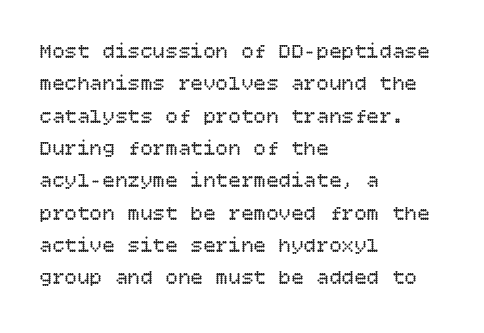
The image shows 21 px text type, upright; set left-aligned, normal line spacing (1.54x), normal letter spacing, not underlined.
